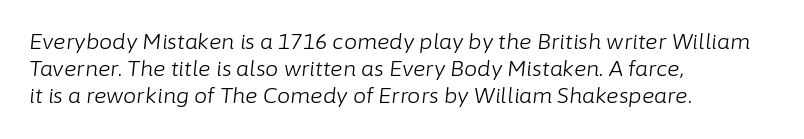
The image shows 21 px text type, italic (leaning right); set left-aligned, normal line spacing (1.29x), normal letter spacing, not underlined.
